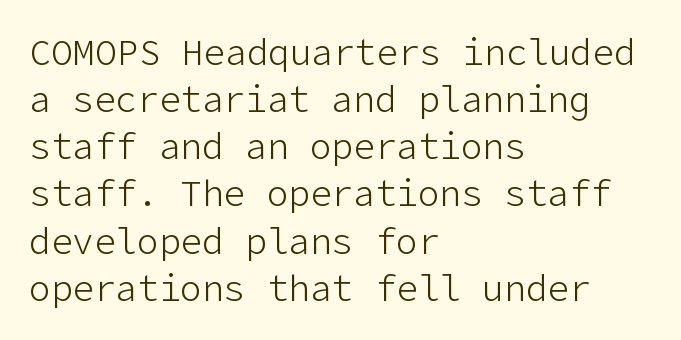
Q: Is the text bold? A: No.
Q: Is the text italic (slanted)? A: No, it is upright.
Q: Is the typeface a serif or a sans-serif typeface? A: Sans-serif.
Q: Is the text underlined? A: No.
Q: How is the paragraph aligned? A: Left-aligned.
Q: Is the spacing between letters normal or unusually wide? A: Normal.
Q: Is the spacing between lines tight, normal or loose? A: Normal.
Q: Width (condensed, normal, or wide)? A: Normal.
Q: Stroke contrast? A: Low.
Q: x-height? A: Medium.
